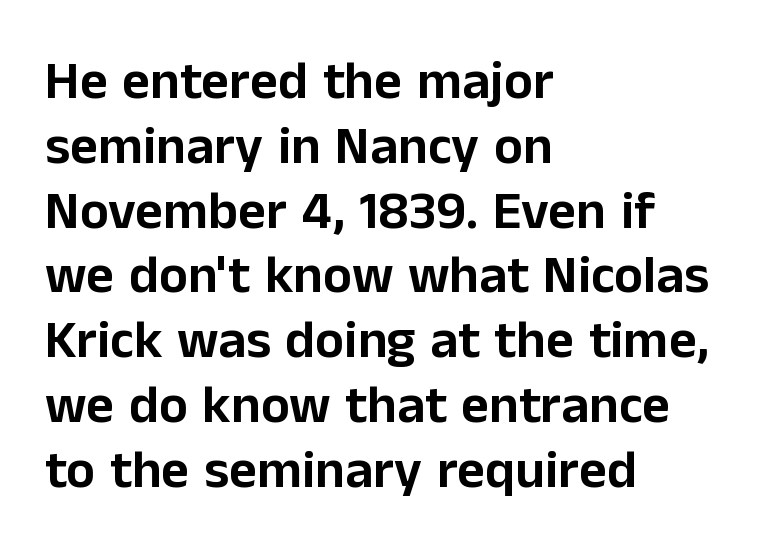
The image shows 54 px sans-serif type, upright; set left-aligned, line spacing 1.2x, normal letter spacing, not underlined; low stroke contrast and a medium x-height.
